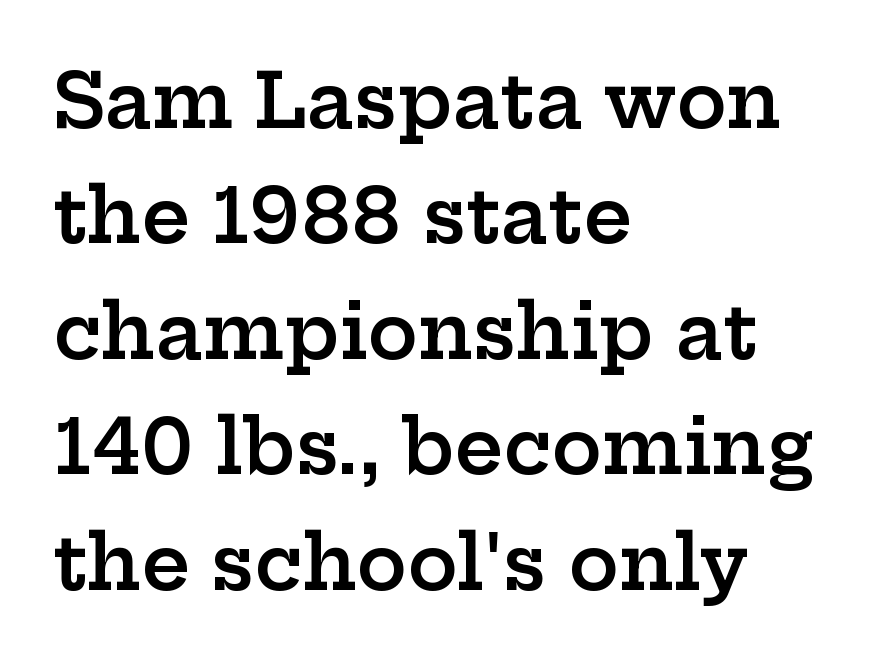
{"serif": "yes", "italic": "no", "bold": "semi", "weight": "semibold", "width": "wide", "stroke_contrast": "low", "x_height": "medium", "monospaced": "no", "underline": "no", "align": "left", "line_spacing": "normal", "line_spacing_ratio": 1.54, "letter_spacing": "normal", "letter_spacing_em": 0.0, "glyph_px": 75}
